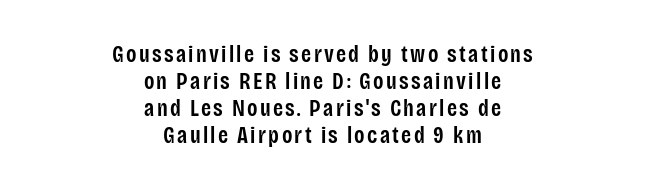
Q: Is the text bold? A: Semi-bold.
Q: Is the text italic (slanted)? A: No, it is upright.
Q: Is the text underlined? A: No.
Q: How is the paragraph aligned? A: Centered.
